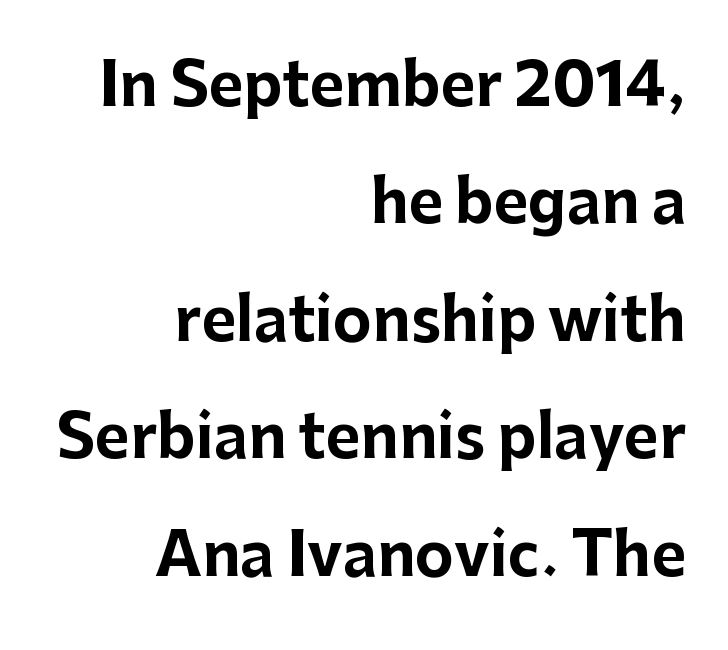
What stands out about the letter spacing? Nothing — it is the standard amount. The letters advance in unequal steps, a hallmark of proportional type. Stroke terminals: plain, sans-serif. Each glyph is drawn with heavy, bold strokes.
